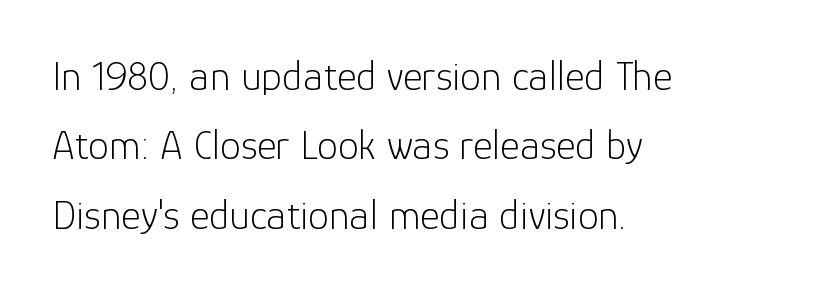
{"serif": "no", "italic": "no", "bold": "no", "weight": "light", "width": "normal", "stroke_contrast": "low", "x_height": "medium", "monospaced": "no", "underline": "no", "align": "left", "line_spacing": "normal", "line_spacing_ratio": 1.65, "letter_spacing": "normal", "letter_spacing_em": 0.0, "glyph_px": 42}
